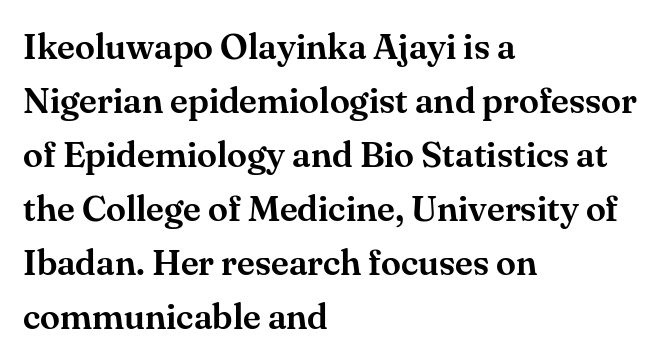
Q: Is the text italic (slanted)? A: No, it is upright.
Q: Is the typeface a serif or a sans-serif typeface? A: Serif.
Q: Is the text underlined? A: No.
Q: How is the paragraph aligned? A: Left-aligned.
Q: Is the spacing between letters normal or unusually wide? A: Normal.
Q: Is the spacing between lines tight, normal or loose? A: Normal.
Q: Width (condensed, normal, or wide)? A: Normal.
Q: Stroke contrast? A: Medium.
Q: x-height? A: Small.
Q: Monospaced? A: No.
